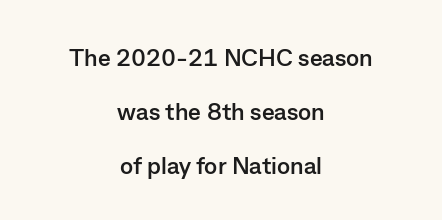
Q: Is the text bold? A: Yes.
Q: Is the text italic (slanted)? A: No, it is upright.
Q: Is the text underlined? A: No.
Q: How is the paragraph aligned? A: Centered.
Q: Is the spacing between letters normal or unusually wide? A: Normal.
Q: Is the spacing between lines tight, normal or loose? A: Loose.
